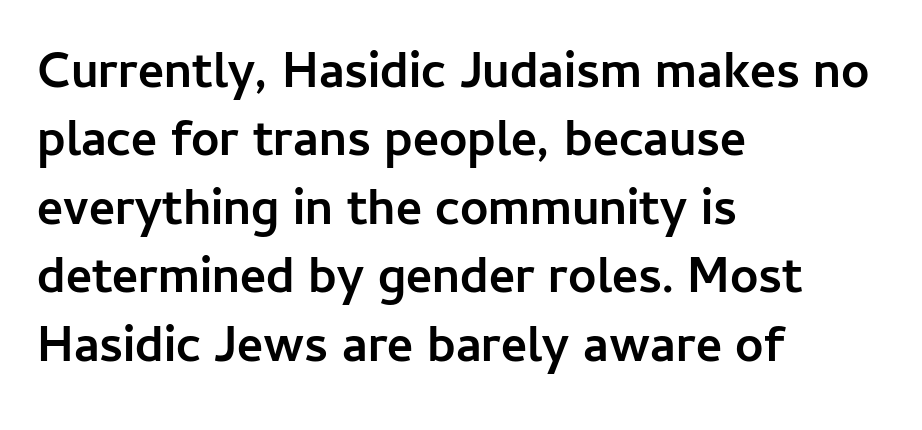
{"serif": "no", "italic": "no", "bold": "yes", "weight": "semibold", "width": "normal", "stroke_contrast": "low", "x_height": "medium", "monospaced": "no", "underline": "no", "align": "left", "line_spacing": "normal", "line_spacing_ratio": 1.37, "letter_spacing": "normal", "letter_spacing_em": 0.0, "glyph_px": 50}
